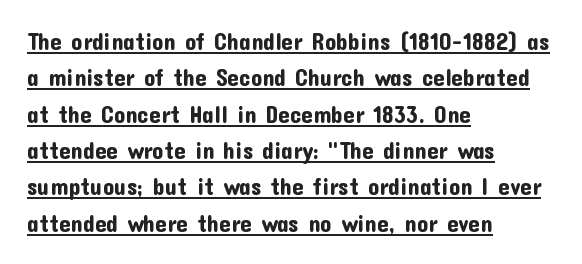
Q: Is the text italic (slanted)? A: No, it is upright.
Q: Is the text underlined? A: Yes.
Q: How is the paragraph aligned? A: Left-aligned.
Q: Is the spacing between letters normal or unusually wide? A: Normal.
Q: Is the spacing between lines tight, normal or loose? A: Normal.
